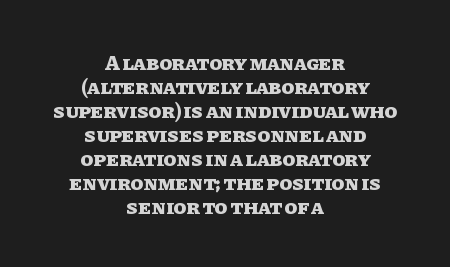
Q: Is the text bold? A: Yes.
Q: Is the text italic (slanted)? A: No, it is upright.
Q: Is the text underlined? A: No.
Q: How is the paragraph aligned? A: Centered.
Q: Is the spacing between letters normal or unusually wide? A: Normal.
Q: Is the spacing between lines tight, normal or loose? A: Tight.
